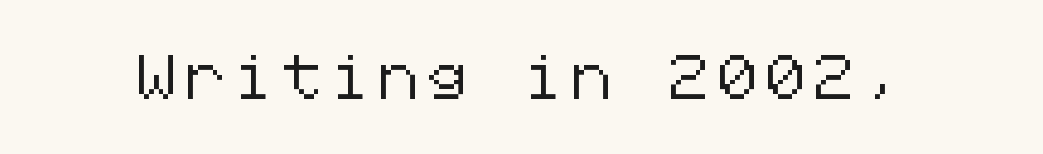
The font's upright variant was chosen for this text. Between one letter and the next there's a generous, obvious gap. The font family rendered here belongs to the sans-serif group. Plain, unruled lines of type.
